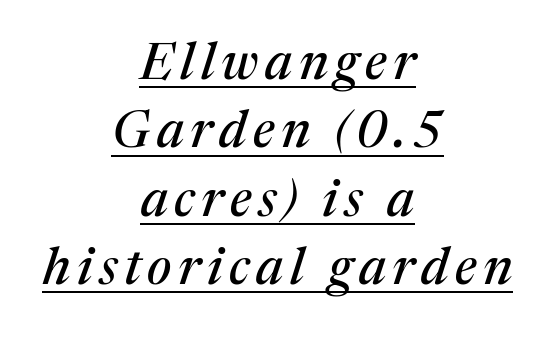
The image shows 51 px serif type, italic (leaning right); set centered, normal line spacing (1.34x), underlined; medium stroke contrast and a medium x-height.
